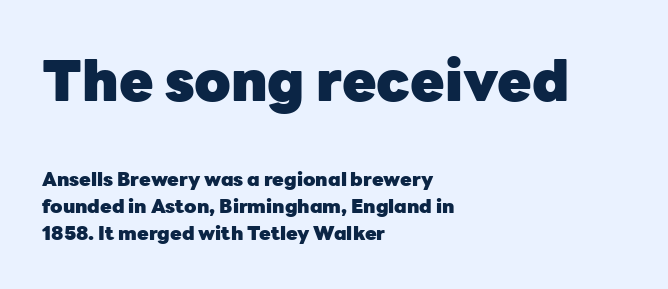
The image shows 56 px heavy sans-serif type, upright; set left-aligned, normal line spacing (1.42x), normal letter spacing, not underlined; the first (top) block is 2.95x larger; low stroke contrast and a medium x-height.
